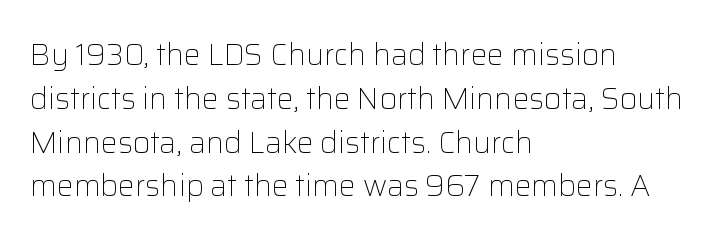
The image shows 30 px light sans-serif type, upright; set left-aligned, normal line spacing (1.46x), normal letter spacing, not underlined; low stroke contrast and a medium x-height.
